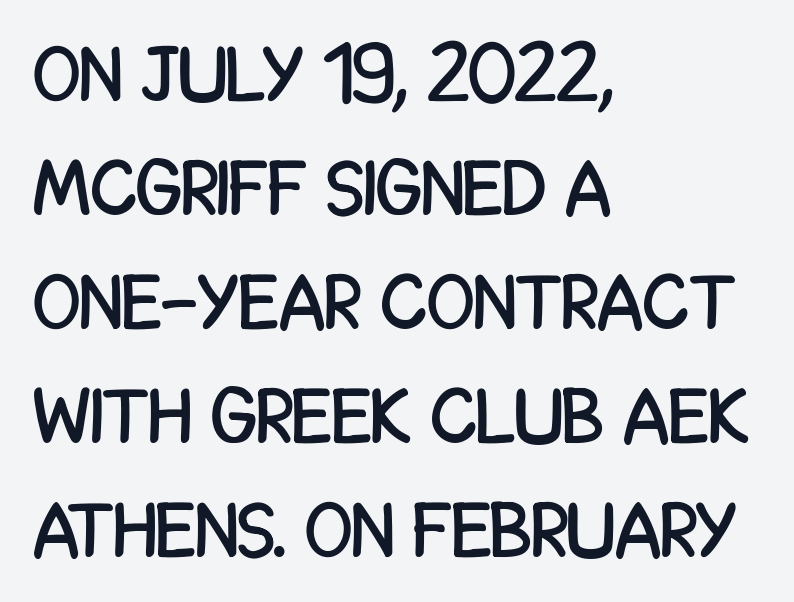
{"serif": "no", "italic": "no", "width": "condensed", "stroke_contrast": "low", "x_height": "large", "monospaced": "no", "underline": "no", "align": "left", "line_spacing": "normal", "line_spacing_ratio": 1.46, "letter_spacing": "normal", "letter_spacing_em": 0.0, "glyph_px": 78}
